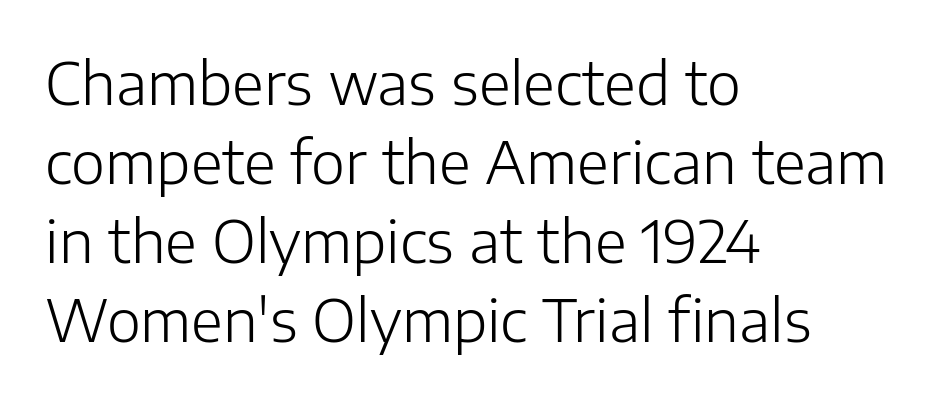
{"serif": "no", "italic": "no", "bold": "no", "weight": "light", "width": "normal", "stroke_contrast": "low", "x_height": "medium", "monospaced": "no", "underline": "no", "align": "left", "line_spacing": "normal", "line_spacing_ratio": 1.36, "letter_spacing": "normal", "letter_spacing_em": 0.0, "glyph_px": 58}
